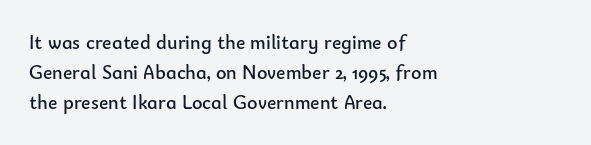
What stands out about the letter spacing? Nothing — it is the standard amount. The axis of the letterforms is exactly vertical. Check the space under the baseline: it is left empty. Evenly set lines give the paragraph a standard silhouette.
